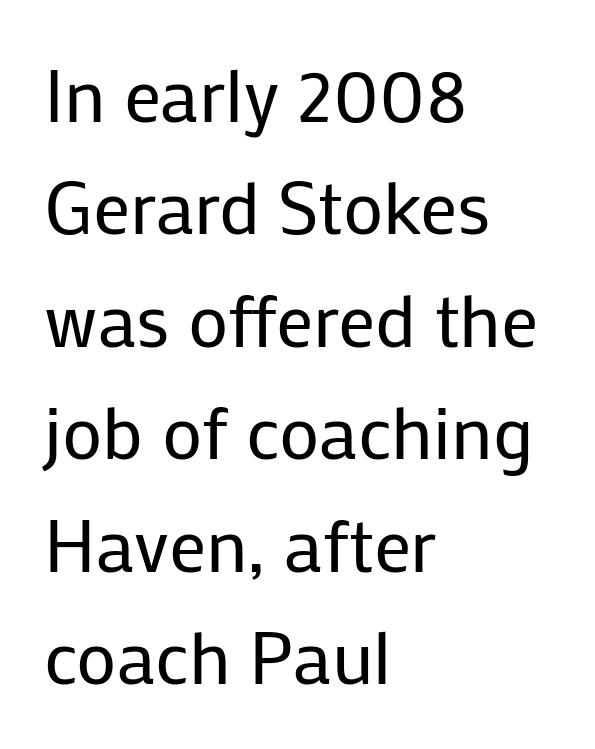
The passage shown stacks its lines at a standard gap. Plain, unruled lines of type. Varying glyph widths throughout — classic text-font behaviour. A classic flush-left, rag-right setting is used for this passage.
